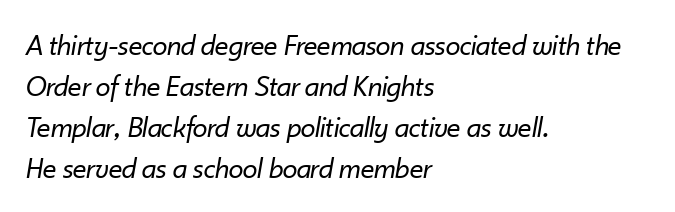
Q: Is the text bold? A: No.
Q: Is the text italic (slanted)? A: Yes, it leans right by about 10 degrees.
Q: Is the text underlined? A: No.
Q: How is the paragraph aligned? A: Left-aligned.
Q: Is the spacing between letters normal or unusually wide? A: Normal.
Q: Is the spacing between lines tight, normal or loose? A: Normal.
Q: Width (condensed, normal, or wide)? A: Normal.
Q: Stroke contrast? A: Low.
Q: x-height? A: Small.
Q: Monospaced? A: No.
